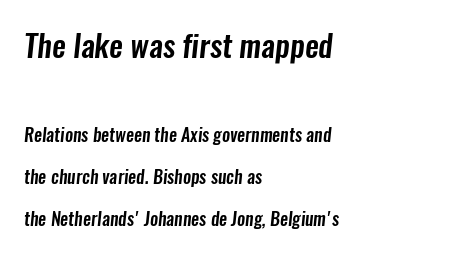
The image shows 31 px condensed sans-serif type; set left-aligned, loose line spacing (2.35x), normal letter spacing, not underlined; the first (top) block is 1.72x larger; low stroke contrast and a medium x-height.
